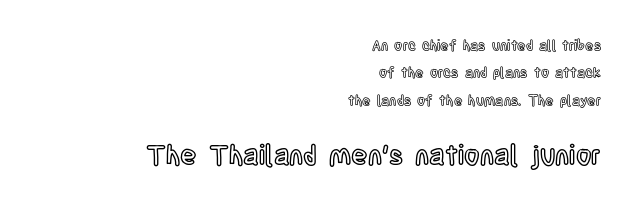
{"italic": "no", "underline": "no", "align": "right", "line_spacing": "loose", "line_spacing_ratio": 1.96, "letter_spacing": "normal", "letter_spacing_em": 0.0, "larger_block": "second", "size_ratio": 1.93, "glyph_px": 27}
